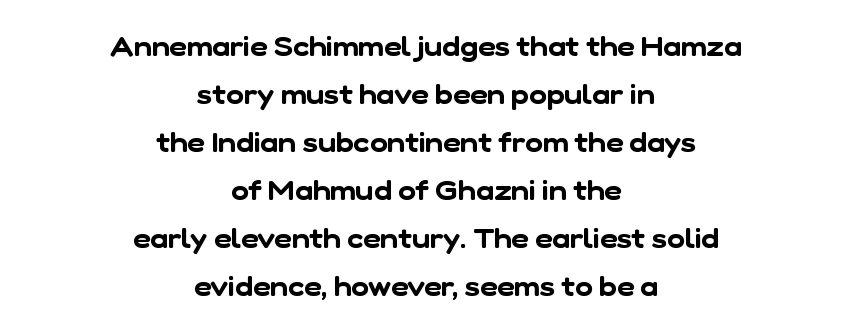
The image shows 27 px text type; set centered, line spacing 1.78x, normal letter spacing, not underlined.
